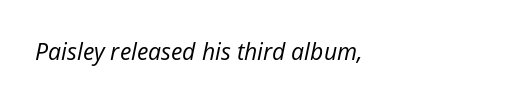
The image shows 23 px text type, italic (leaning right); set normal letter spacing, not underlined.
